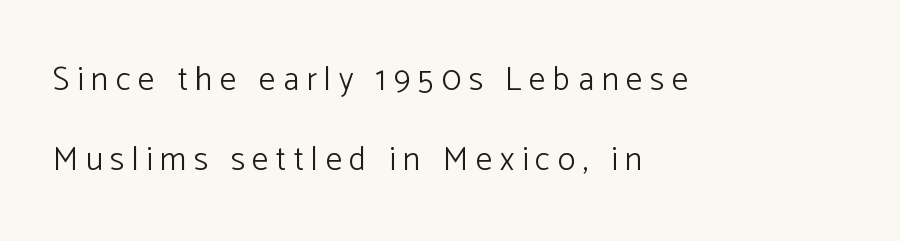
Q: Is the text bold? A: No.
Q: Is the text italic (slanted)? A: No, it is upright.
Q: Is the typeface a serif or a sans-serif typeface? A: Sans-serif.
Q: Is the text underlined? A: No.
Q: How is the paragraph aligned? A: Left-aligned.
Q: Is the spacing between letters normal or unusually wide? A: Unusually wide.
Q: Is the spacing between lines tight, normal or loose? A: Loose.
Q: Width (condensed, normal, or wide)? A: Normal.
Q: Stroke contrast? A: Low.
Q: x-height? A: Medium.
Q: Monospaced? A: No.
